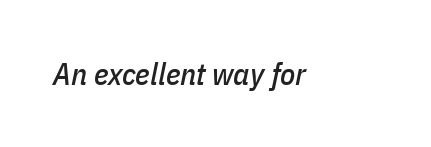
The image shows 31 px condensed type, italic (leaning right); set normal letter spacing, not underlined; low stroke contrast and a medium x-height.
